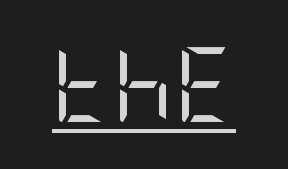
Q: Is the text bold? A: No.
Q: Is the text italic (slanted)? A: No, it is upright.
Q: Is the typeface a serif or a sans-serif typeface? A: Sans-serif.
Q: Is the text underlined? A: Yes.
Q: Is the spacing between letters normal or unusually wide? A: Normal.
Q: Width (condensed, normal, or wide)? A: Condensed.
Q: Stroke contrast? A: Low.
Q: x-height? A: Large.
